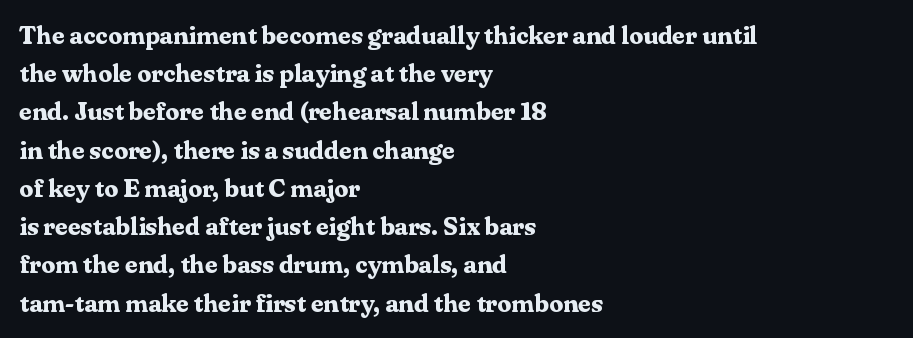
The image shows 25 px bold type, upright; set left-aligned, normal line spacing (1.53x), normal letter spacing, not underlined.
